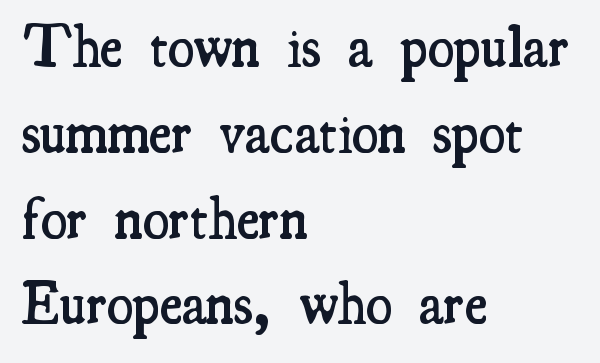
Notice how the stems are strictly vertical — no italics here. Classification — serif. Moderately thickened strokes mark this as semibold type. The string is rendered with underlining switched off. The leading is moderate, giving the passage an even texture. Short note: letters normally spaced.
